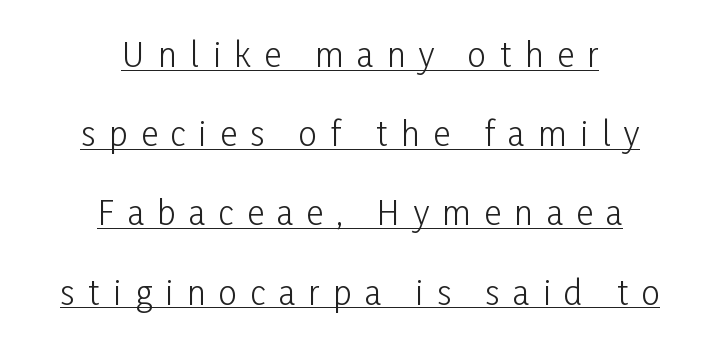
Q: Is the text bold? A: No.
Q: Is the text italic (slanted)? A: No, it is upright.
Q: Is the typeface a serif or a sans-serif typeface? A: Sans-serif.
Q: Is the text underlined? A: Yes.
Q: How is the paragraph aligned? A: Centered.
Q: Is the spacing between letters normal or unusually wide? A: Unusually wide.
Q: Is the spacing between lines tight, normal or loose? A: Loose.
Q: Width (condensed, normal, or wide)? A: Condensed.
Q: Stroke contrast? A: Low.
Q: x-height? A: Medium.
Q: Monospaced? A: No.
